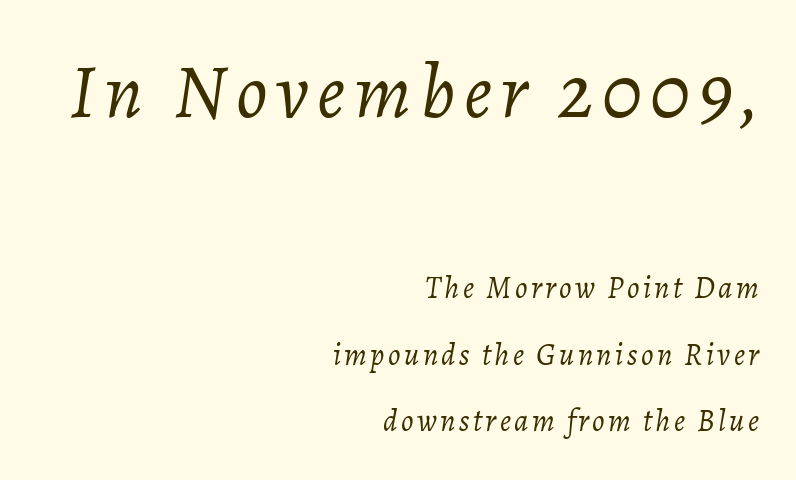
{"italic": "yes", "lean": "right", "slant_degrees": 7, "bold": "no", "weight": "light", "width": "normal", "stroke_contrast": "low", "x_height": "medium", "monospaced": "no", "underline": "no", "align": "right", "line_spacing": "loose", "line_spacing_ratio": 2.14, "larger_block": "first", "size_ratio": 2.52, "glyph_px": 78}
